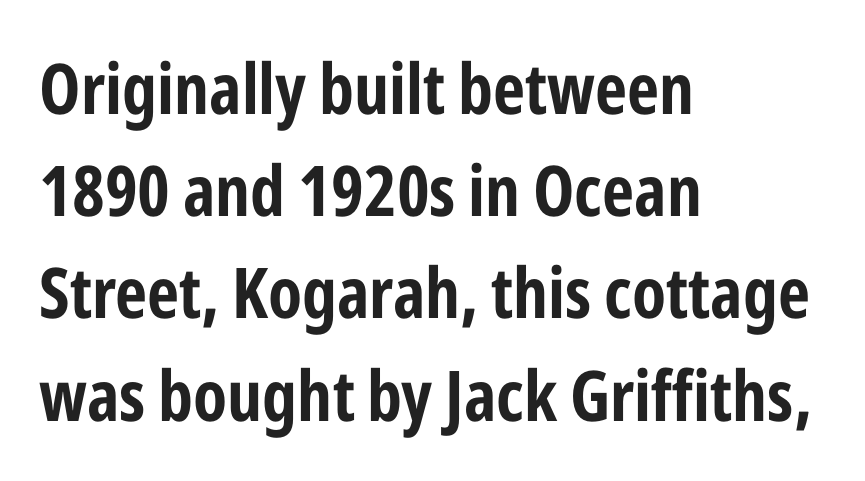
Q: Is the text bold? A: Yes.
Q: Is the text italic (slanted)? A: No, it is upright.
Q: Is the typeface a serif or a sans-serif typeface? A: Sans-serif.
Q: Is the text underlined? A: No.
Q: How is the paragraph aligned? A: Left-aligned.
Q: Is the spacing between letters normal or unusually wide? A: Normal.
Q: Is the spacing between lines tight, normal or loose? A: Normal.
Q: Width (condensed, normal, or wide)? A: Condensed.
Q: Stroke contrast? A: Low.
Q: x-height? A: Medium.
Q: Monospaced? A: No.
